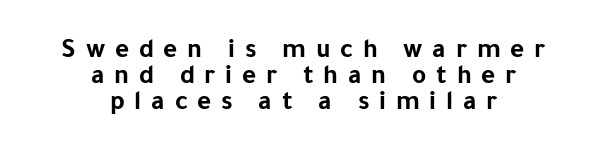
{"italic": "no", "bold": "yes", "underline": "no", "align": "center", "line_spacing": "tight", "line_spacing_ratio": 0.96, "letter_spacing": "wide", "letter_spacing_em": 0.36, "glyph_px": 27}
